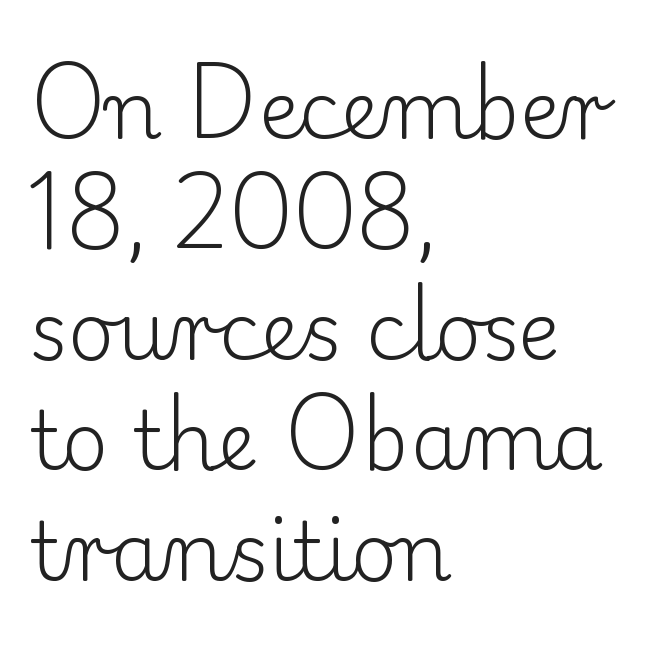
Do the characters align in a grid? No, the font is proportional. The lines are quadded left. The passage shown is not underscored anywhere. Do the letters lean? They stand straight. Evenly set lines give the paragraph a standard silhouette.
